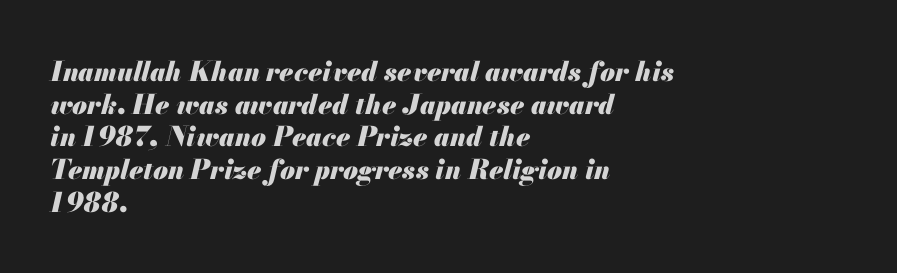
The image shows 27 px bold type, italic (leaning right); set left-aligned, line spacing 1.21x, normal letter spacing, not underlined.
